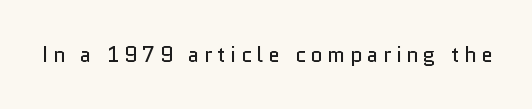
Q: Is the text bold? A: No.
Q: Is the text italic (slanted)? A: No, it is upright.
Q: Is the text underlined? A: No.
Q: Is the spacing between letters normal or unusually wide? A: Unusually wide.
